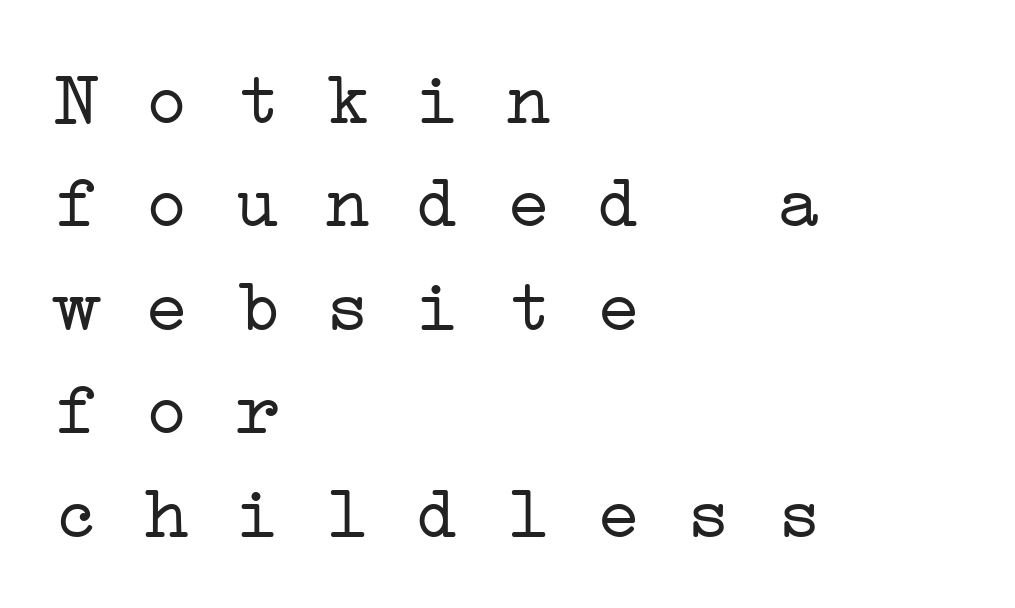
Q: Is the text bold? A: No.
Q: Is the typeface a serif or a sans-serif typeface? A: Serif.
Q: Is the text underlined? A: No.
Q: How is the paragraph aligned? A: Left-aligned.
Q: Is the spacing between letters normal or unusually wide? A: Normal.
Q: Is the spacing between lines tight, normal or loose? A: Normal.
Q: Width (condensed, normal, or wide)? A: Wide.
Q: Stroke contrast? A: Low.
Q: x-height? A: Medium.
Q: Monospaced? A: Yes.
